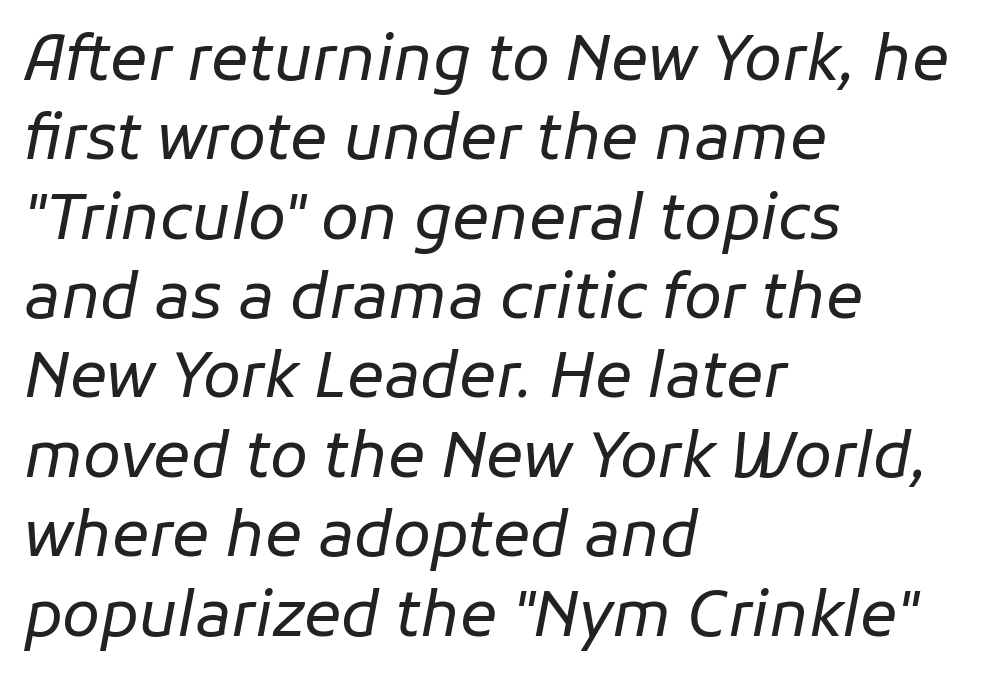
{"italic": "yes", "lean": "right", "slant_degrees": 11, "bold": "no", "weight": "regular", "width": "normal", "stroke_contrast": "low", "x_height": "medium", "monospaced": "no", "underline": "no", "align": "left", "line_spacing": "normal", "line_spacing_ratio": 1.28, "letter_spacing": "normal", "letter_spacing_em": 0.0, "glyph_px": 62}
